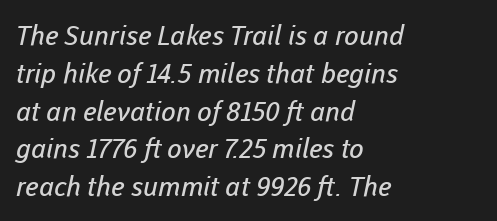
Q: Is the text bold? A: No.
Q: Is the text underlined? A: No.
Q: How is the paragraph aligned? A: Left-aligned.
Q: Is the spacing between letters normal or unusually wide? A: Normal.
Q: Is the spacing between lines tight, normal or loose? A: Normal.
